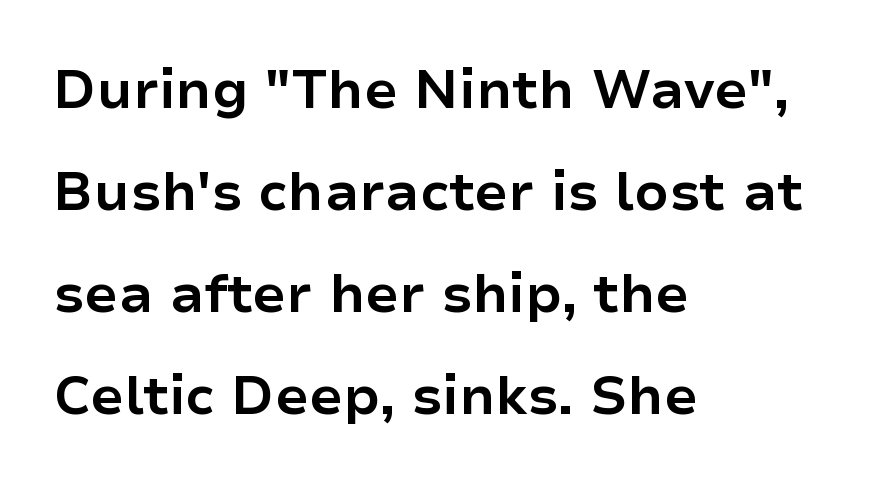
Q: Is the text bold? A: Yes.
Q: Is the text italic (slanted)? A: No, it is upright.
Q: Is the typeface a serif or a sans-serif typeface? A: Sans-serif.
Q: Is the text underlined? A: No.
Q: How is the paragraph aligned? A: Left-aligned.
Q: Is the spacing between letters normal or unusually wide? A: Normal.
Q: Width (condensed, normal, or wide)? A: Normal.
Q: Stroke contrast? A: Low.
Q: x-height? A: Medium.
Q: Monospaced? A: No.
